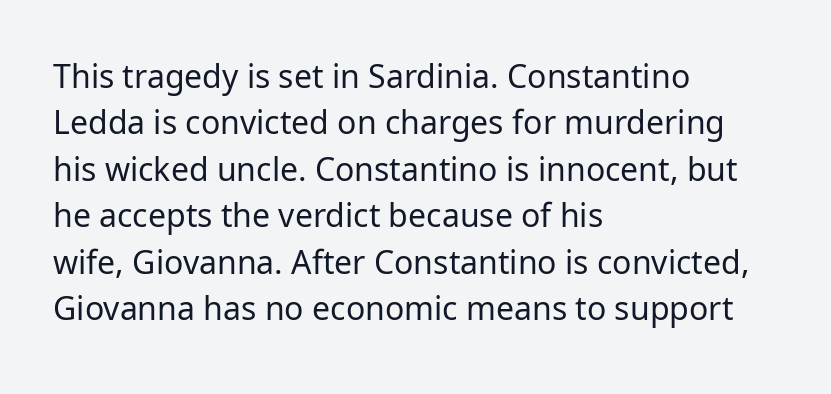
A student would call this left alignment; a typographer would say flush left, rag right. Lines of text with bare space underneath. The strokes are not fattened; the text isn't bold. Does extra space separate the letters? No, they use regular spacing. Does the lettering tilt? It doesn't — this is upright. The vertical gap from one line to the next is medium.
